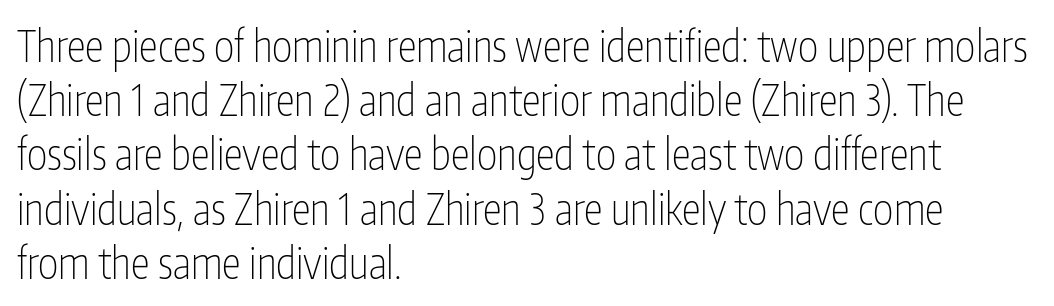
Q: Is the text bold? A: No.
Q: Is the text italic (slanted)? A: No, it is upright.
Q: Is the typeface a serif or a sans-serif typeface? A: Sans-serif.
Q: Is the text underlined? A: No.
Q: How is the paragraph aligned? A: Left-aligned.
Q: Is the spacing between letters normal or unusually wide? A: Normal.
Q: Is the spacing between lines tight, normal or loose? A: Normal.
Q: Width (condensed, normal, or wide)? A: Condensed.
Q: Stroke contrast? A: Low.
Q: x-height? A: Medium.
Q: Monospaced? A: No.
